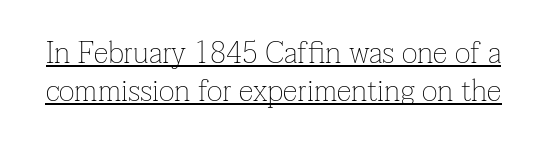
{"serif": "yes", "italic": "no", "bold": "no", "weight": "thin", "width": "normal", "stroke_contrast": "low", "x_height": "medium", "monospaced": "no", "underline": "yes", "line_spacing": "normal", "line_spacing_ratio": 1.26, "letter_spacing": "normal", "letter_spacing_em": 0.0, "glyph_px": 30}
